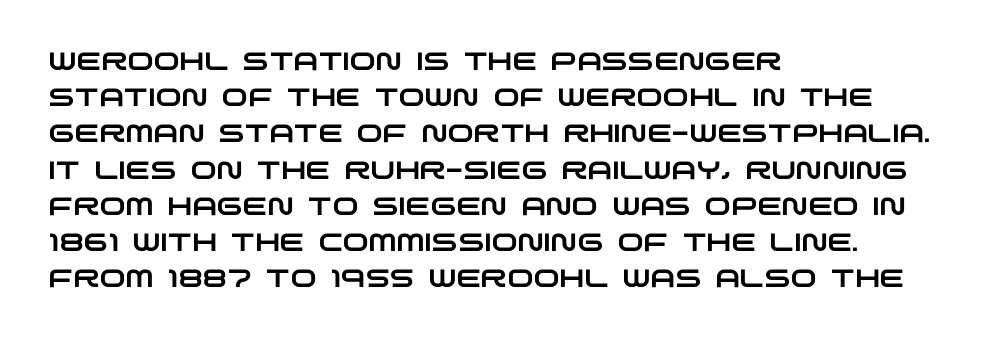
The face used here is rendered with its standard letterfit. Regarding leading, the lines here are spaced in the standard way. Visually the block forms a straight wall on the left and a jagged coastline on the right. The words here are not underlined.
